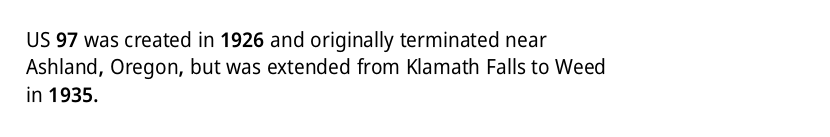
{"italic": "no", "underline": "no", "align": "left", "line_spacing": "normal", "line_spacing_ratio": 1.3, "letter_spacing": "normal", "letter_spacing_em": 0.0, "glyph_px": 21}
